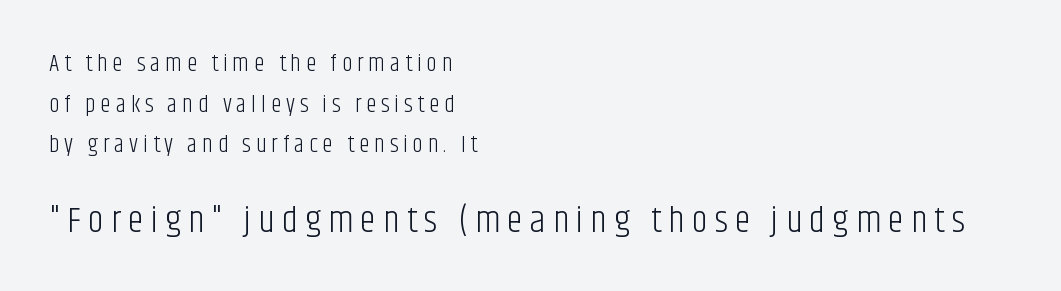
{"serif": "no", "italic": "no", "bold": "no", "weight": "light", "width": "condensed", "stroke_contrast": "low", "x_height": "large", "monospaced": "no", "underline": "no", "align": "left", "line_spacing": "normal", "line_spacing_ratio": 1.69, "letter_spacing": "wide", "letter_spacing_em": 0.2, "larger_block": "second", "size_ratio": 1.5, "glyph_px": 36}
